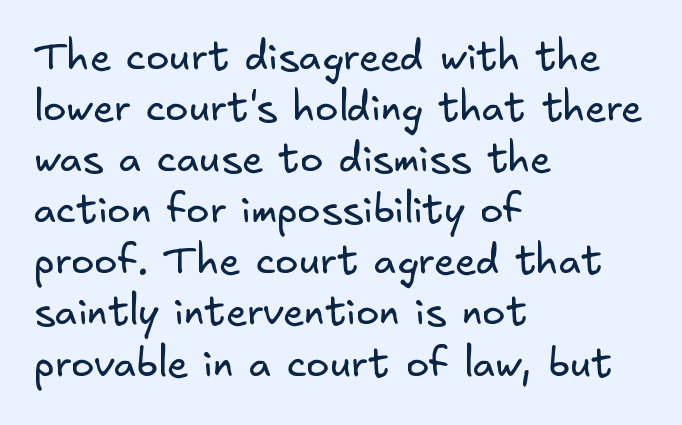
The image shows 39 px regular-weight sans-serif type; set left-aligned, normal line spacing (1.31x), normal letter spacing, not underlined; low stroke contrast and a small x-height.
